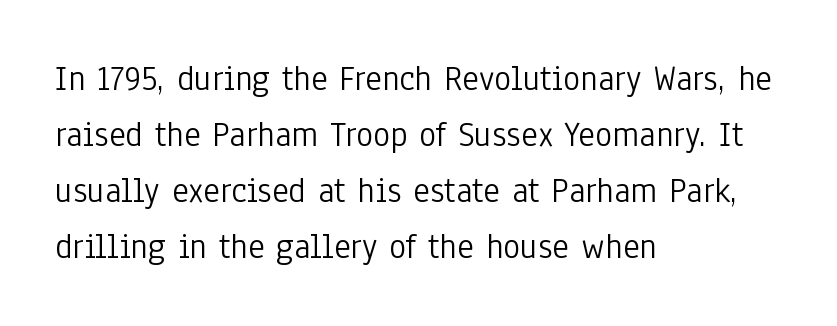
Q: Is the text bold? A: No.
Q: Is the text italic (slanted)? A: No, it is upright.
Q: Is the typeface a serif or a sans-serif typeface? A: Sans-serif.
Q: Is the text underlined? A: No.
Q: How is the paragraph aligned? A: Left-aligned.
Q: Is the spacing between letters normal or unusually wide? A: Normal.
Q: Is the spacing between lines tight, normal or loose? A: Normal.
Q: Width (condensed, normal, or wide)? A: Condensed.
Q: Stroke contrast? A: Low.
Q: x-height? A: Medium.
Q: Monospaced? A: No.
